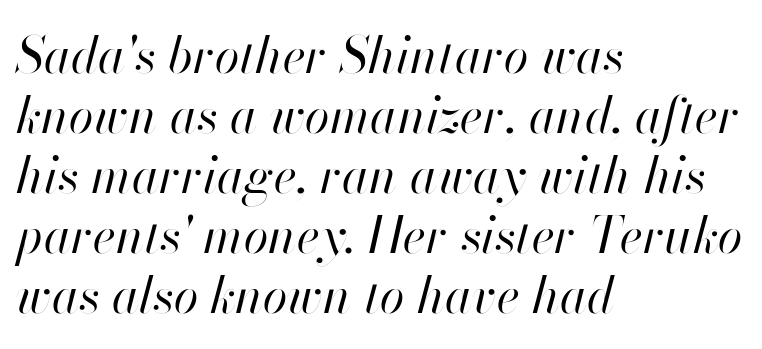
Q: Is the text bold? A: No.
Q: Is the text italic (slanted)? A: Yes, it leans right by about 13 degrees.
Q: Is the text underlined? A: No.
Q: How is the paragraph aligned? A: Left-aligned.
Q: Is the spacing between letters normal or unusually wide? A: Normal.
Q: Width (condensed, normal, or wide)? A: Normal.
Q: Stroke contrast? A: High.
Q: x-height? A: Small.
Q: Monospaced? A: No.
